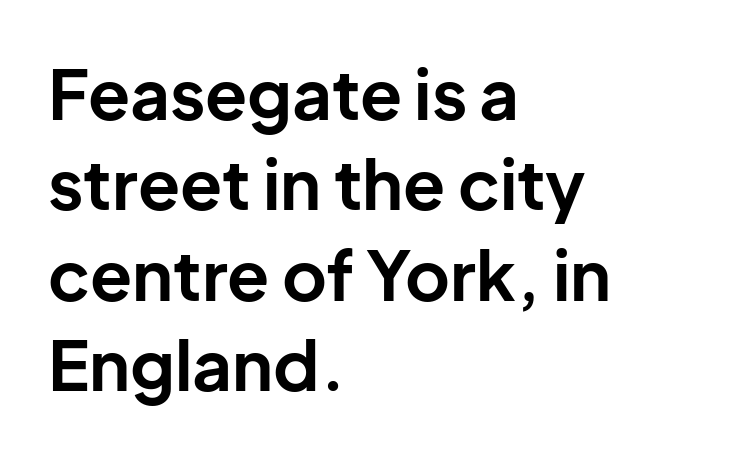
{"serif": "no", "italic": "no", "bold": "yes", "weight": "bold", "width": "normal", "stroke_contrast": "low", "x_height": "medium", "monospaced": "no", "underline": "no", "align": "left", "line_spacing": "normal", "line_spacing_ratio": 1.31, "letter_spacing": "normal", "letter_spacing_em": 0.0, "glyph_px": 69}
